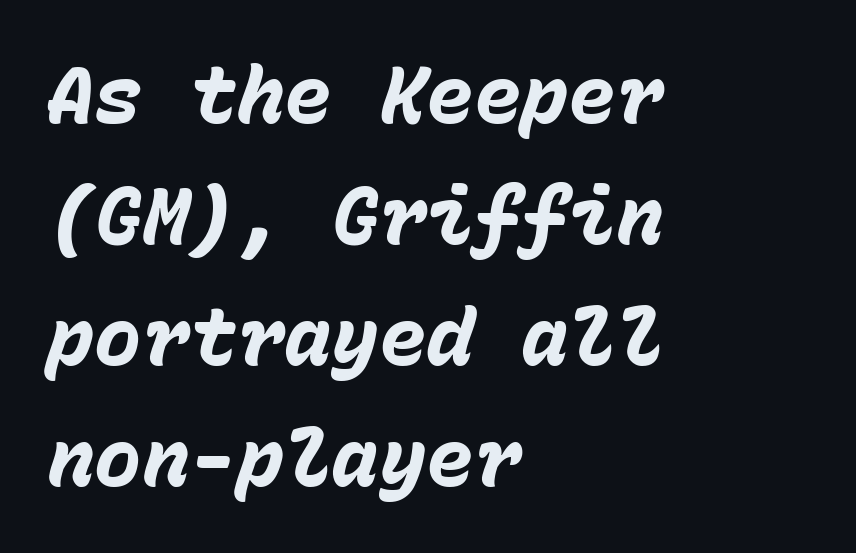
Q: Is the text bold? A: Yes.
Q: Is the text italic (slanted)? A: Yes, it leans right by about 15 degrees.
Q: Is the text underlined? A: No.
Q: How is the paragraph aligned? A: Left-aligned.
Q: Is the spacing between letters normal or unusually wide? A: Normal.
Q: Is the spacing between lines tight, normal or loose? A: Normal.
Q: Width (condensed, normal, or wide)? A: Normal.
Q: Stroke contrast? A: Low.
Q: x-height? A: Medium.
Q: Monospaced? A: Yes.
